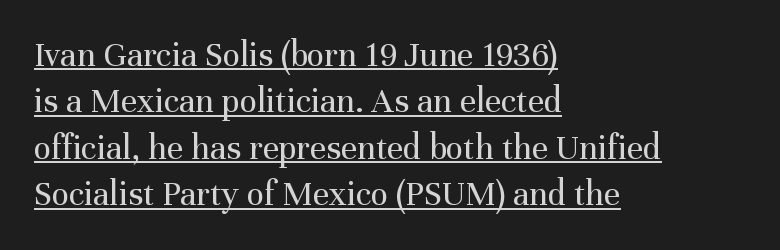
The passage shown is underscored from start to finish. A typesetter would call this proportional, since set widths differ per character. Type style note: has serifs. The weight would be labelled regular, book, light, or lighter still. The passage shown has conventional tracking throughout. The lines sit at an ordinary, default distance from one another.
